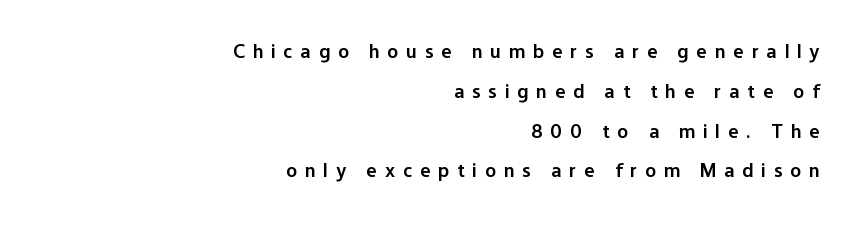
The image shows 20 px text type, upright; set right-aligned, loose line spacing (1.99x), unusually wide letter spacing (+0.39 em), not underlined.
